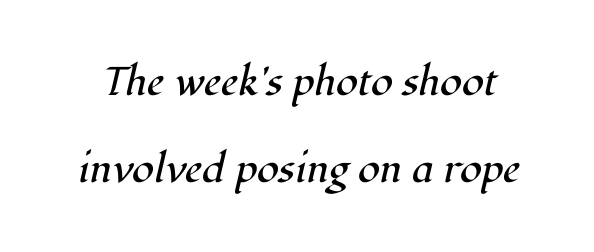
The image shows 40 px regular-weight serif type, italic (leaning right); set loose line spacing (2.17x), normal letter spacing, not underlined; high stroke contrast and a medium x-height.
